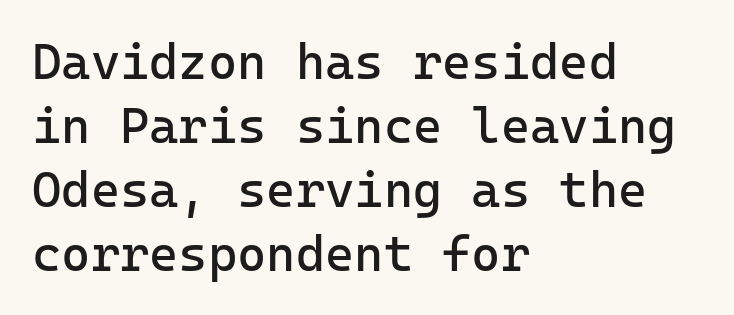
The leading is moderate, giving the passage an even texture. Type without underlining. Notice how the stems are strictly vertical — no italics here. Serif or sans? Sans — the stroke terminals are bare. Compared with a typical body face, this is equally light or lighter still.
